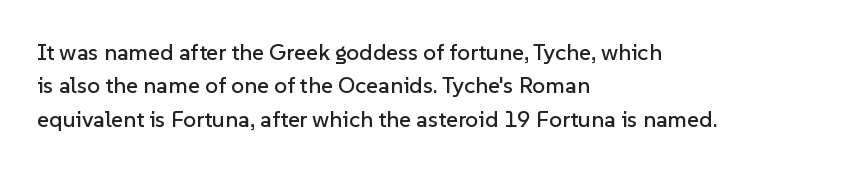
The image shows 23 px text type, upright; set left-aligned, normal line spacing (1.45x), normal letter spacing, not underlined.
